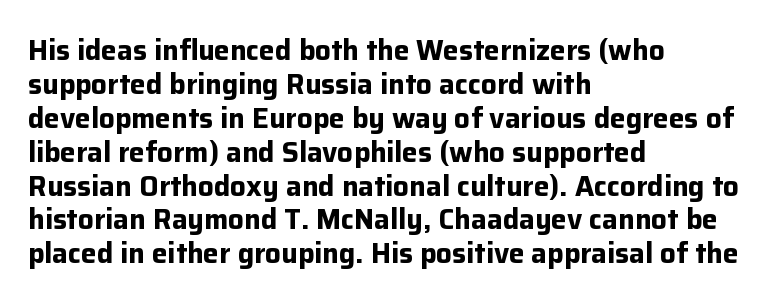
The image shows 28 px bold sans-serif type, upright; set left-aligned, line spacing 1.21x, normal letter spacing, not underlined; low stroke contrast and a medium x-height.
